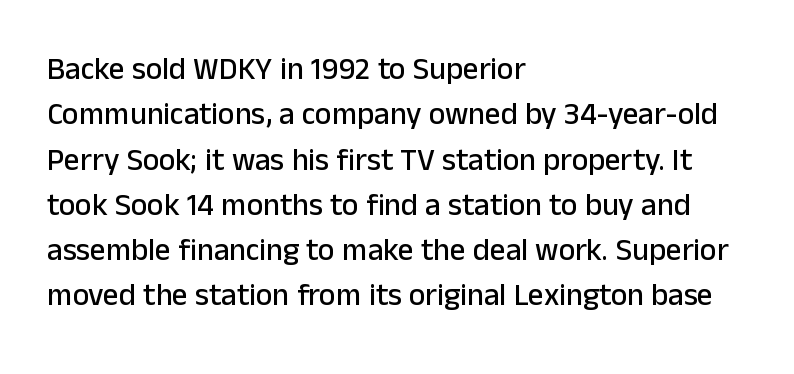
Q: Is the text italic (slanted)? A: No, it is upright.
Q: Is the typeface a serif or a sans-serif typeface? A: Sans-serif.
Q: Is the text underlined? A: No.
Q: How is the paragraph aligned? A: Left-aligned.
Q: Is the spacing between letters normal or unusually wide? A: Normal.
Q: Is the spacing between lines tight, normal or loose? A: Normal.
Q: Width (condensed, normal, or wide)? A: Normal.
Q: Stroke contrast? A: Low.
Q: x-height? A: Medium.
Q: Monospaced? A: No.
